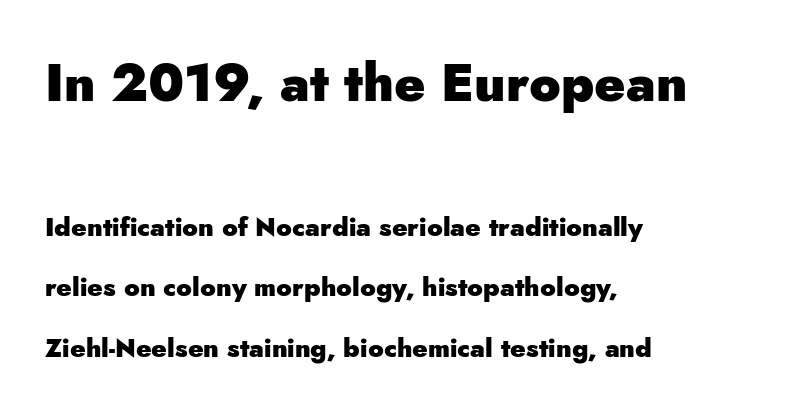
The image shows 52 px heavy sans-serif type, upright; set left-aligned, loose line spacing (2.33x), normal letter spacing, not underlined; the first (top) block is 2.0x larger; low stroke contrast and a small x-height.
